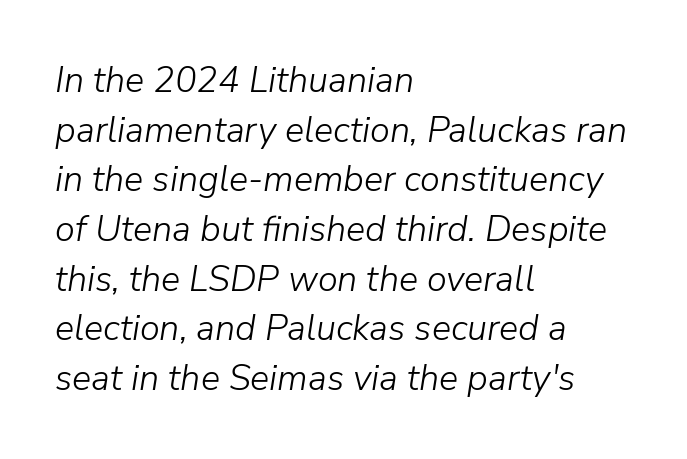
These lines stack with their left ends in a neat column. The rendering keeps characters at their native spacing. You could not count columns in this text — the font is proportionally spaced. Caption: face not bold, strokes unweighted. The leading is moderate, giving the passage an even texture. Compared with ordinary roman type, these characters are visibly tilted.
